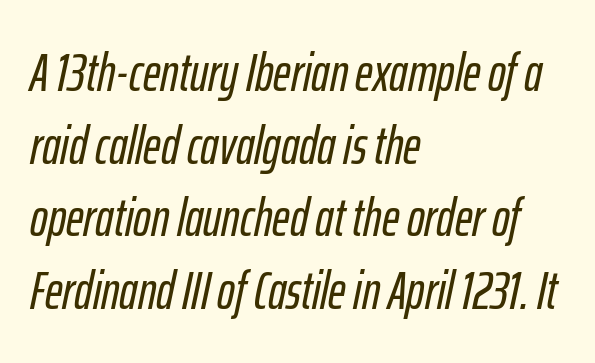
The image shows 53 px condensed type, italic (leaning right); set left-aligned, normal line spacing (1.37x), normal letter spacing, not underlined; low stroke contrast and a medium x-height.
